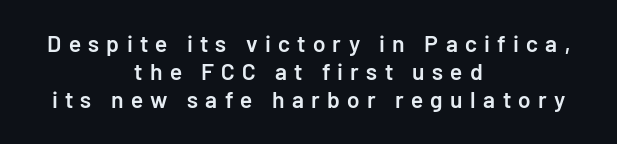
Q: Is the text bold? A: Semi-bold.
Q: Is the text italic (slanted)? A: No, it is upright.
Q: Is the text underlined? A: No.
Q: How is the paragraph aligned? A: Centered.
Q: Is the spacing between letters normal or unusually wide? A: Unusually wide.
